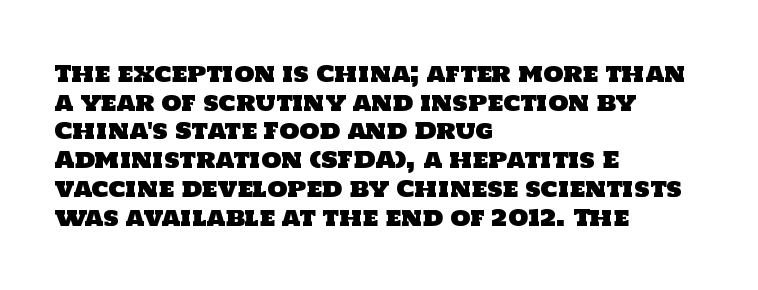
{"underline": "no", "align": "left", "line_spacing": "normal", "line_spacing_ratio": 1.25, "letter_spacing": "normal", "letter_spacing_em": 0.0, "glyph_px": 23}
